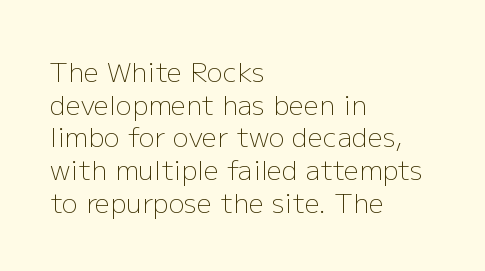
What stands out about the letter spacing? Nothing — it is the standard amount. This is not heavy type; no bold has been used. Just letters on the line, the space beneath them empty. Notice how the stems are strictly vertical — no italics here. This rendering uses left alignment, leaving the right contour irregular.
